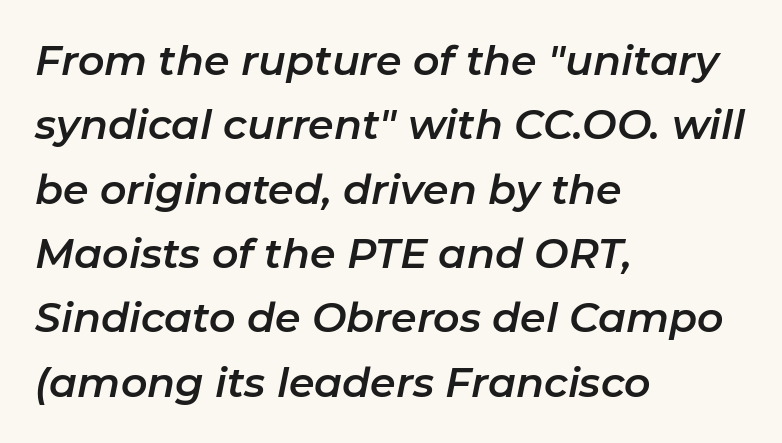
The image shows 41 px text type, italic (leaning right); set left-aligned, normal line spacing (1.57x), normal letter spacing, not underlined; low stroke contrast and a medium x-height.
